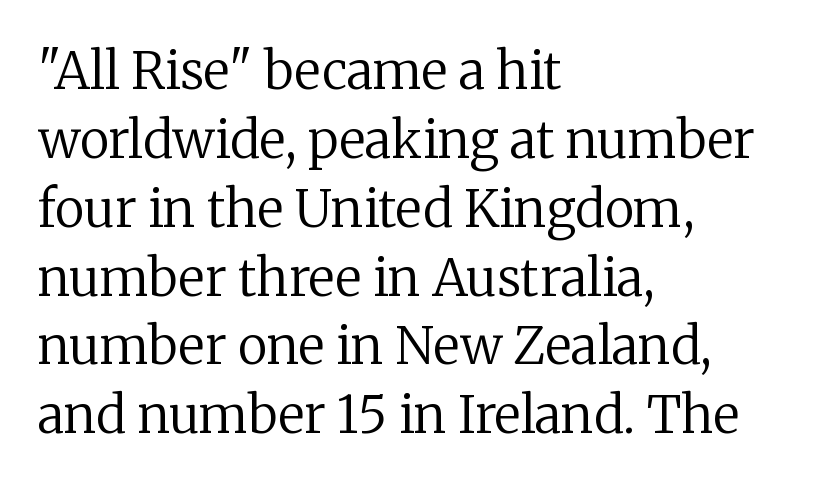
Q: Is the text bold? A: No.
Q: Is the text italic (slanted)? A: No, it is upright.
Q: Is the typeface a serif or a sans-serif typeface? A: Serif.
Q: Is the text underlined? A: No.
Q: How is the paragraph aligned? A: Left-aligned.
Q: Is the spacing between letters normal or unusually wide? A: Normal.
Q: Is the spacing between lines tight, normal or loose? A: Normal.
Q: Width (condensed, normal, or wide)? A: Normal.
Q: Stroke contrast? A: Low.
Q: x-height? A: Medium.
Q: Monospaced? A: No.
